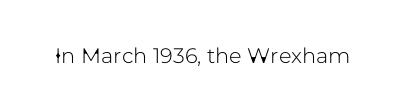
The image shows 21 px text type, upright; set normal letter spacing, not underlined.
